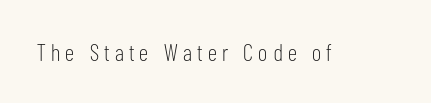
The image shows 24 px text type, upright; set unusually wide letter spacing (+0.22 em), not underlined.
